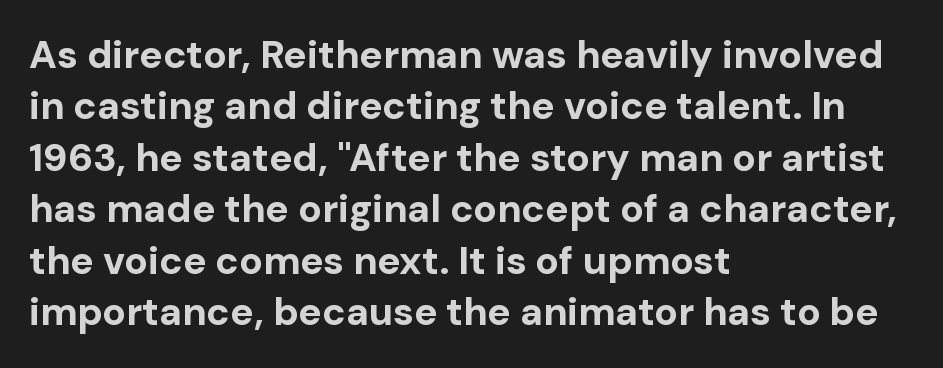
{"serif": "no", "italic": "no", "bold": "yes", "weight": "bold", "width": "normal", "stroke_contrast": "low", "x_height": "medium", "monospaced": "no", "underline": "no", "align": "left", "line_spacing": "normal", "line_spacing_ratio": 1.32, "letter_spacing": "normal", "letter_spacing_em": 0.0, "glyph_px": 39}
